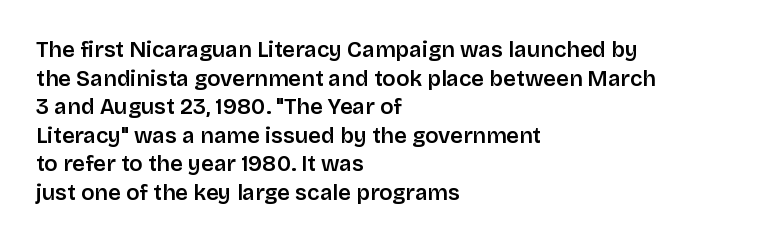
{"italic": "no", "bold": "semi", "underline": "no", "align": "left", "line_spacing": "normal", "line_spacing_ratio": 1.3, "letter_spacing": "normal", "letter_spacing_em": 0.0, "glyph_px": 22}
